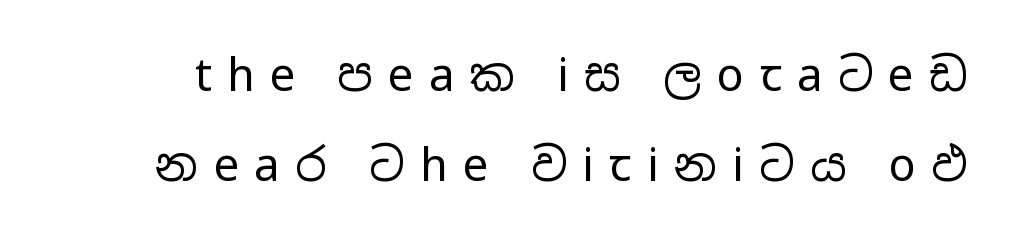
{"serif": "no", "italic": "no", "bold": "no", "weight": "regular", "width": "wide", "stroke_contrast": "low", "x_height": "medium", "monospaced": "no", "underline": "no", "line_spacing": "loose", "line_spacing_ratio": 1.99, "letter_spacing": "wide", "letter_spacing_em": 0.34, "glyph_px": 45}
